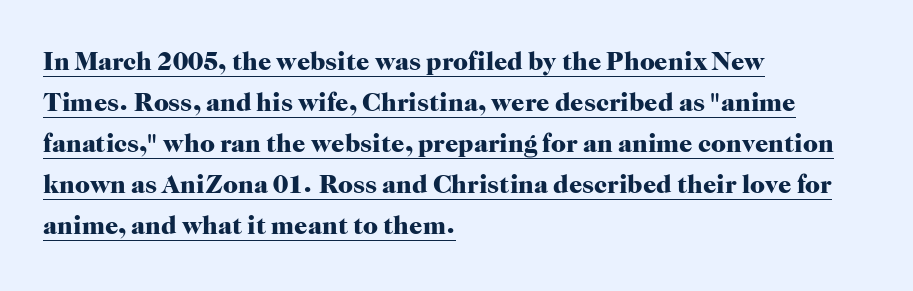
The image shows 26 px bold type, upright; set left-aligned, normal line spacing (1.58x), normal letter spacing, underlined.
